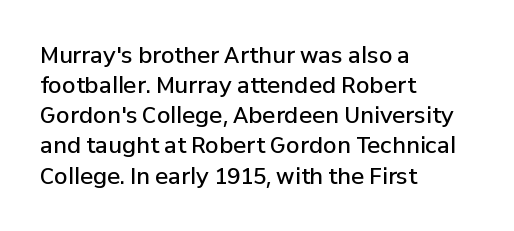
Q: Is the text bold? A: Semi-bold.
Q: Is the text italic (slanted)? A: No, it is upright.
Q: Is the text underlined? A: No.
Q: How is the paragraph aligned? A: Left-aligned.
Q: Is the spacing between letters normal or unusually wide? A: Normal.
Q: Is the spacing between lines tight, normal or loose? A: Normal.
